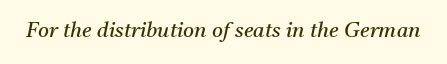
{"italic": "yes", "lean": "right", "slant_degrees": 11, "bold": "no", "underline": "no", "letter_spacing": "normal", "letter_spacing_em": 0.0, "glyph_px": 21}
